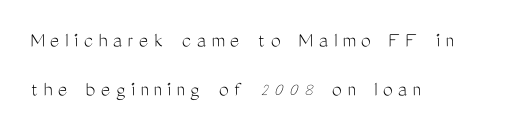
{"italic": "no", "bold": "no", "underline": "no", "align": "left", "line_spacing": "loose", "line_spacing_ratio": 2.24, "letter_spacing": "wide", "letter_spacing_em": 0.25, "glyph_px": 22}
